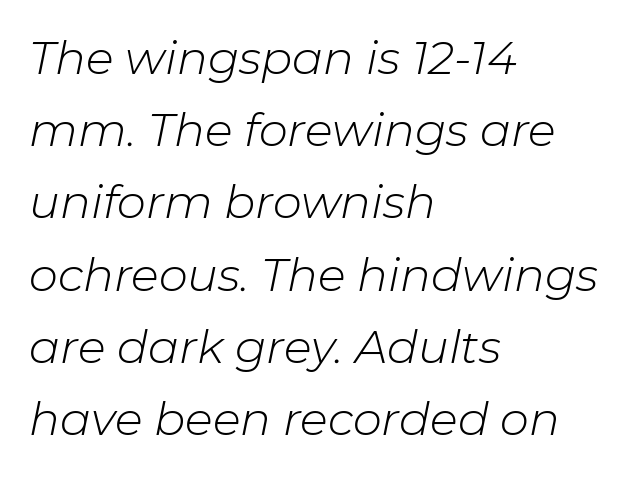
The image shows 46 px light type, italic (leaning right); set left-aligned, normal line spacing (1.57x), normal letter spacing, not underlined; low stroke contrast and a medium x-height.
